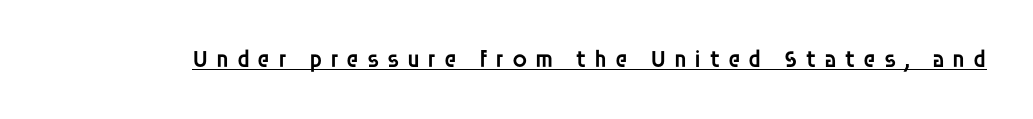
{"italic": "no", "bold": "semi", "underline": "yes", "letter_spacing": "wide", "letter_spacing_em": 0.31, "glyph_px": 24}
